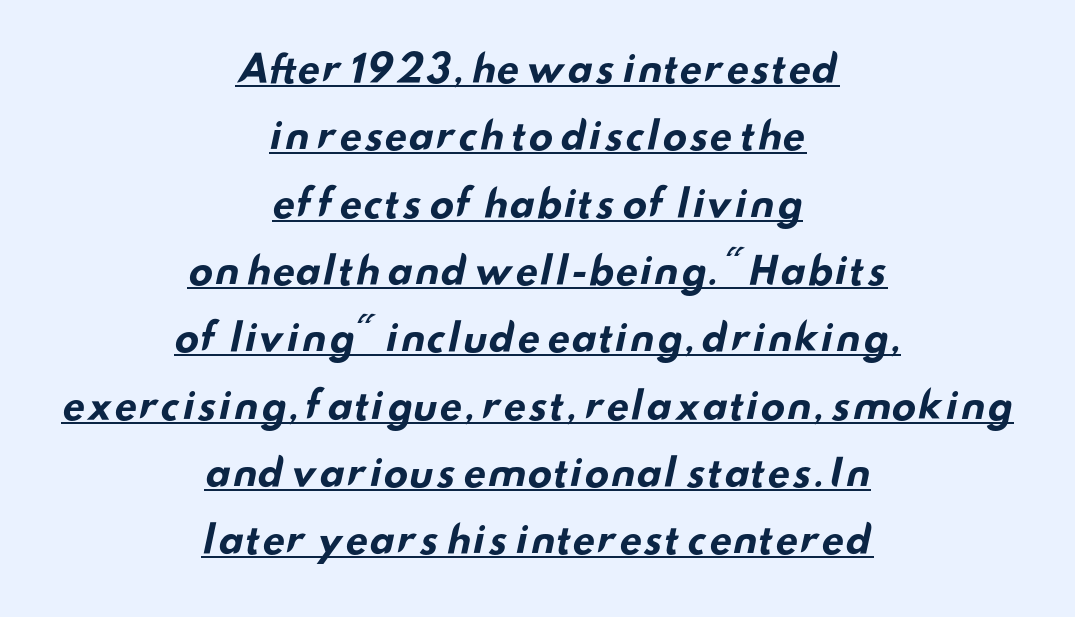
Q: Is the text bold? A: Yes.
Q: Is the typeface a serif or a sans-serif typeface? A: Sans-serif.
Q: Is the text underlined? A: Yes.
Q: How is the paragraph aligned? A: Centered.
Q: Is the spacing between letters normal or unusually wide? A: Normal.
Q: Width (condensed, normal, or wide)? A: Wide.
Q: Stroke contrast? A: Low.
Q: x-height? A: Small.
Q: Monospaced? A: No.
